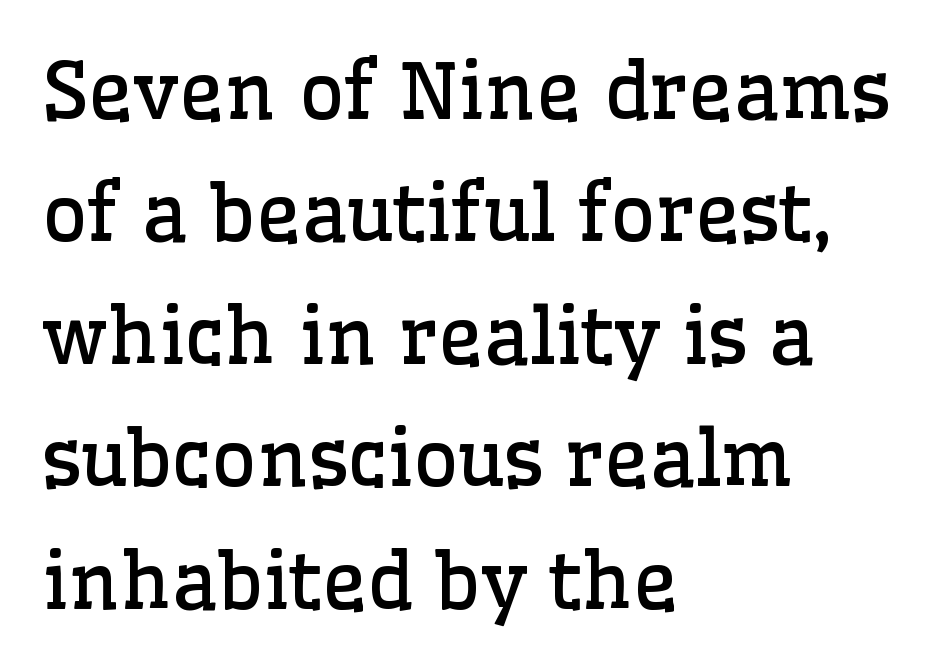
{"serif": "yes", "italic": "no", "bold": "no", "weight": "regular", "width": "normal", "stroke_contrast": "low", "x_height": "medium", "monospaced": "no", "underline": "no", "align": "left", "line_spacing": "normal", "line_spacing_ratio": 1.57, "letter_spacing": "normal", "letter_spacing_em": 0.0, "glyph_px": 78}
